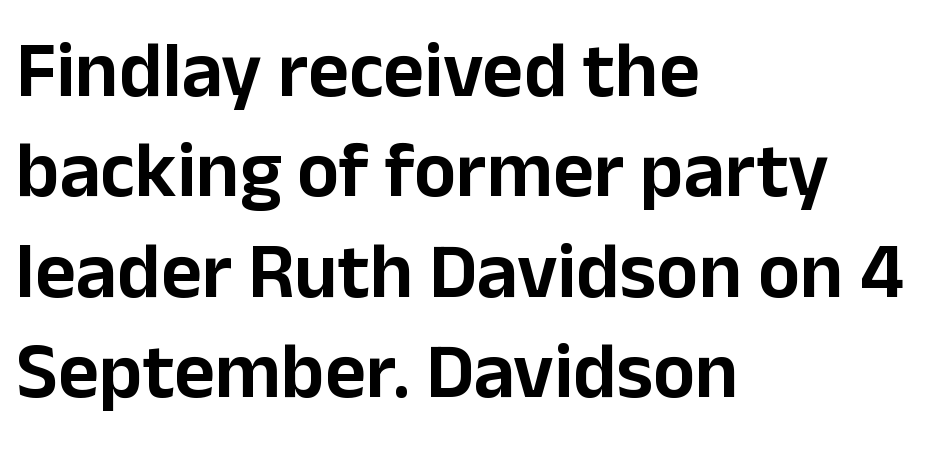
Q: Is the text italic (slanted)? A: No, it is upright.
Q: Is the typeface a serif or a sans-serif typeface? A: Sans-serif.
Q: Is the text underlined? A: No.
Q: How is the paragraph aligned? A: Left-aligned.
Q: Is the spacing between letters normal or unusually wide? A: Normal.
Q: Is the spacing between lines tight, normal or loose? A: Normal.
Q: Width (condensed, normal, or wide)? A: Normal.
Q: Stroke contrast? A: Low.
Q: x-height? A: Medium.
Q: Monospaced? A: No.
